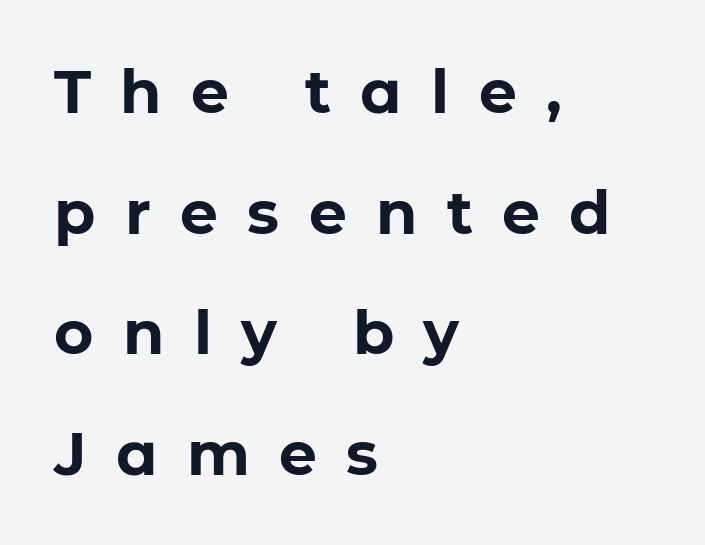
The image shows 60 px bold sans-serif type, upright; set left-aligned, loose line spacing (2.01x), unusually wide letter spacing (+0.49 em), not underlined; low stroke contrast and a medium x-height.
